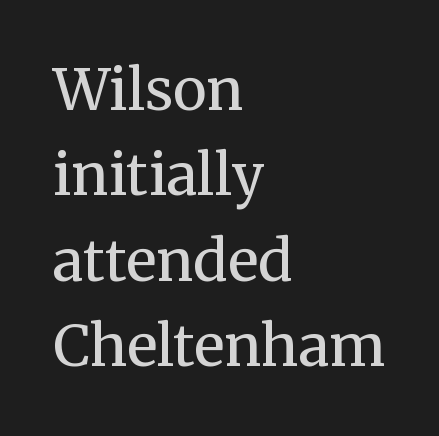
The passage is arranged the way most books set body copy — flush left. The letters sit at their default tracking, neither squeezed nor spread. Think of a printed novel: that variable character pitch is what you see here. This rendering employs a face with finishing strokes, i.e., a serif.
